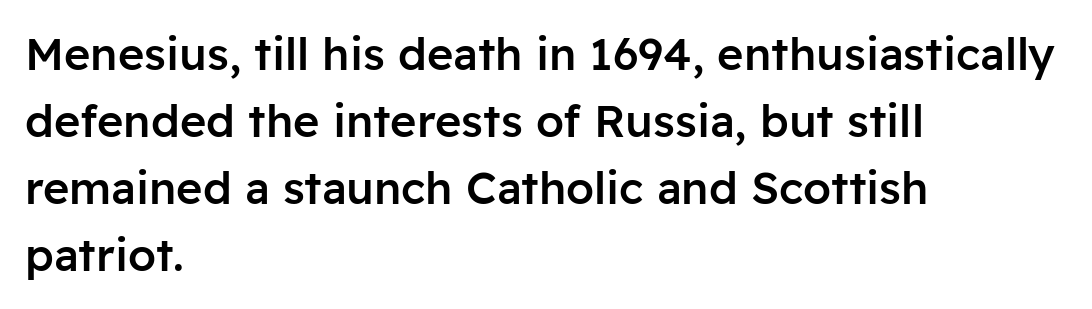
Q: Is the text bold? A: Semi-bold.
Q: Is the text italic (slanted)? A: No, it is upright.
Q: Is the typeface a serif or a sans-serif typeface? A: Sans-serif.
Q: Is the text underlined? A: No.
Q: How is the paragraph aligned? A: Left-aligned.
Q: Is the spacing between letters normal or unusually wide? A: Normal.
Q: Is the spacing between lines tight, normal or loose? A: Normal.
Q: Width (condensed, normal, or wide)? A: Normal.
Q: Stroke contrast? A: Low.
Q: x-height? A: Medium.
Q: Monospaced? A: No.
